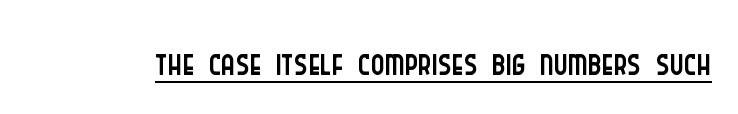
{"serif": "no", "italic": "no", "bold": "no", "weight": "light", "width": "condensed", "stroke_contrast": "low", "x_height": "large", "monospaced": "no", "underline": "yes", "letter_spacing": "normal", "letter_spacing_em": 0.0, "glyph_px": 53}
